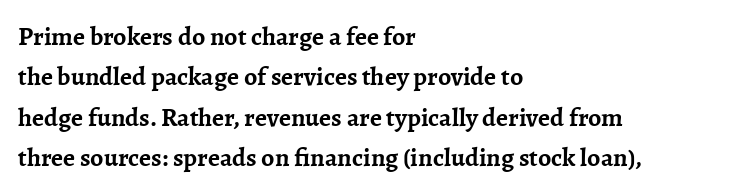
{"italic": "no", "bold": "yes", "underline": "no", "align": "left", "line_spacing": "normal", "line_spacing_ratio": 1.55, "letter_spacing": "normal", "letter_spacing_em": 0.0, "glyph_px": 26}
